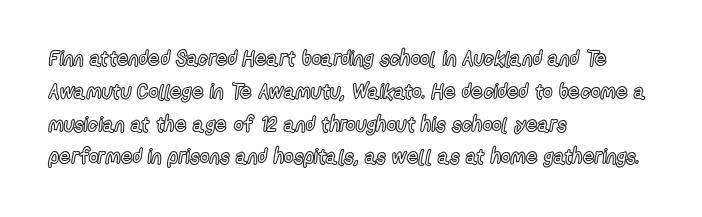
The image shows 21 px text type; set left-aligned, normal line spacing (1.56x), normal letter spacing, not underlined.
